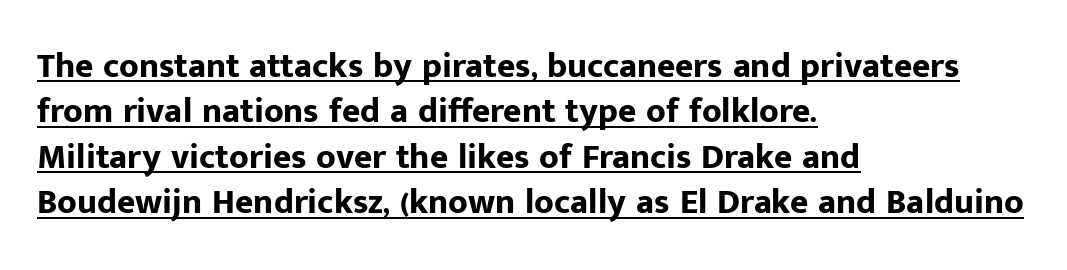
The image shows 35 px bold sans-serif type, upright; set left-aligned, normal line spacing (1.3x), normal letter spacing, underlined; low stroke contrast and a medium x-height.
